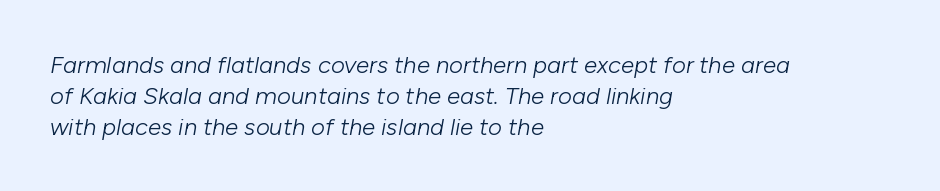
{"italic": "yes", "lean": "right", "slant_degrees": 10, "bold": "no", "underline": "no", "align": "left", "line_spacing": "normal", "line_spacing_ratio": 1.29, "letter_spacing": "normal", "letter_spacing_em": 0.0, "glyph_px": 24}
